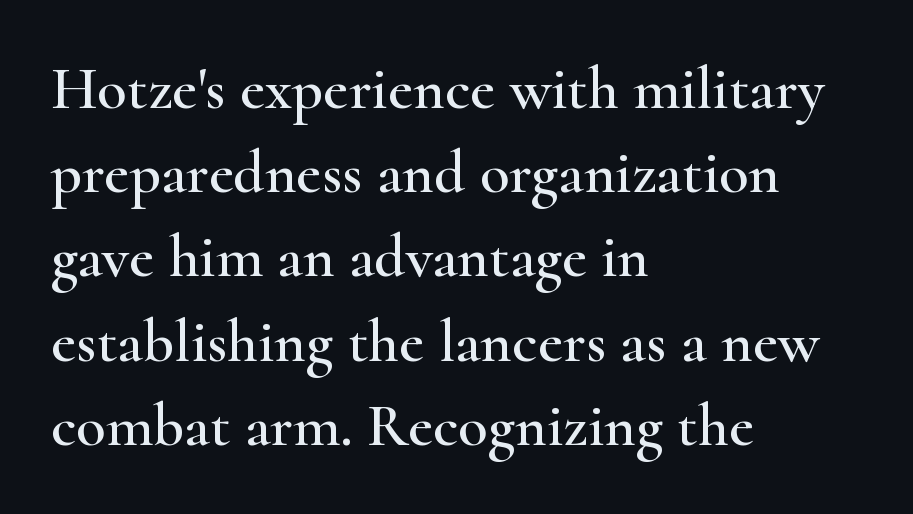
The image shows 61 px wide serif type, upright; set left-aligned, normal line spacing (1.38x), normal letter spacing, not underlined; high stroke contrast and a small x-height.
